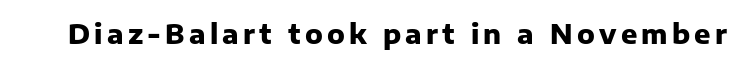
The image shows 27 px bold type, upright; set not underlined.
